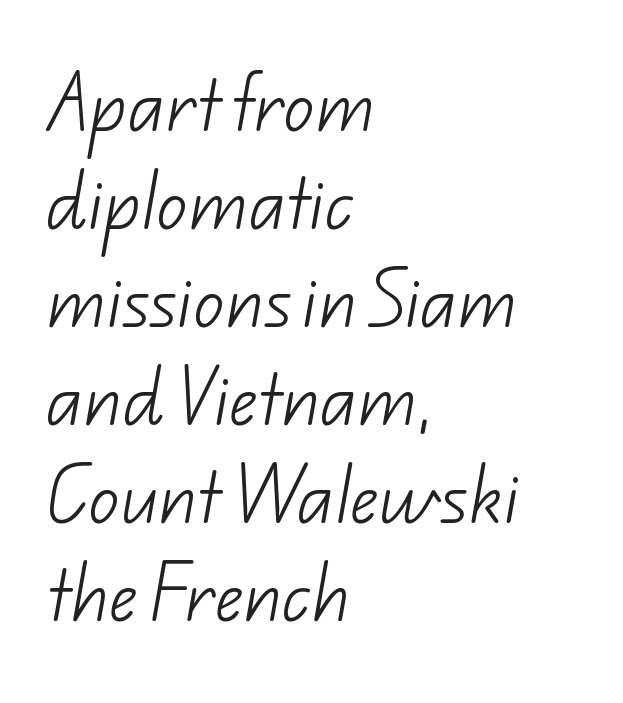
The string is rendered with underlining switched off. Left-aligned paragraph, ragged on the right. In terms of letterform style, serifs are entirely absent. The rendering uses natural spacing where letterforms have individual widths. Does extra space separate the letters? No, they use regular spacing. Counters stay open thanks to moderate or lighter strokes.
